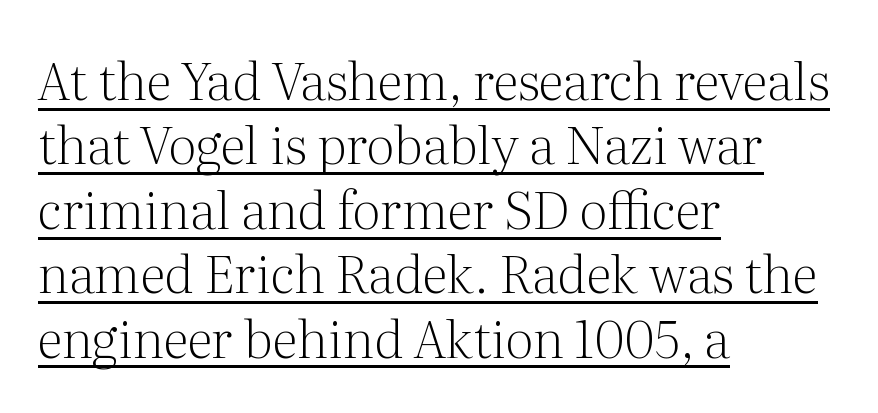
{"serif": "yes", "italic": "no", "bold": "no", "weight": "light", "width": "normal", "stroke_contrast": "medium", "x_height": "medium", "monospaced": "no", "underline": "yes", "align": "left", "line_spacing_ratio": 1.24, "letter_spacing": "normal", "letter_spacing_em": 0.0, "glyph_px": 52}
